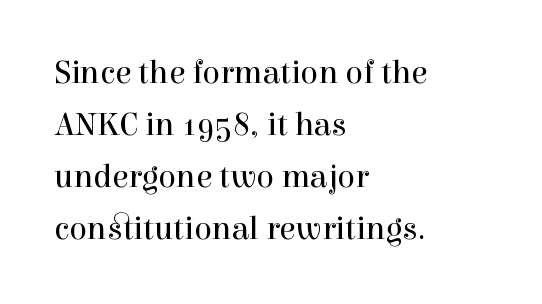
The image shows 33 px regular-weight serif type, upright; set left-aligned, normal line spacing (1.58x), normal letter spacing, not underlined; a medium x-height.
